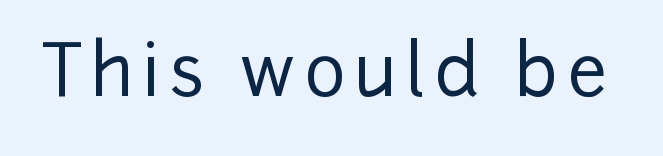
{"serif": "no", "italic": "no", "width": "normal", "stroke_contrast": "low", "x_height": "medium", "monospaced": "no", "underline": "no", "glyph_px": 71}
